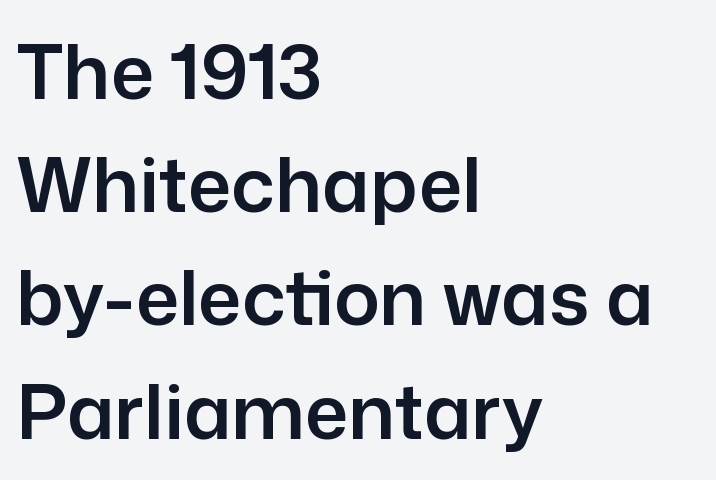
Q: Is the text italic (slanted)? A: No, it is upright.
Q: Is the typeface a serif or a sans-serif typeface? A: Sans-serif.
Q: Is the text underlined? A: No.
Q: How is the paragraph aligned? A: Left-aligned.
Q: Is the spacing between letters normal or unusually wide? A: Normal.
Q: Is the spacing between lines tight, normal or loose? A: Normal.
Q: Width (condensed, normal, or wide)? A: Normal.
Q: Stroke contrast? A: Low.
Q: x-height? A: Medium.
Q: Monospaced? A: No.
